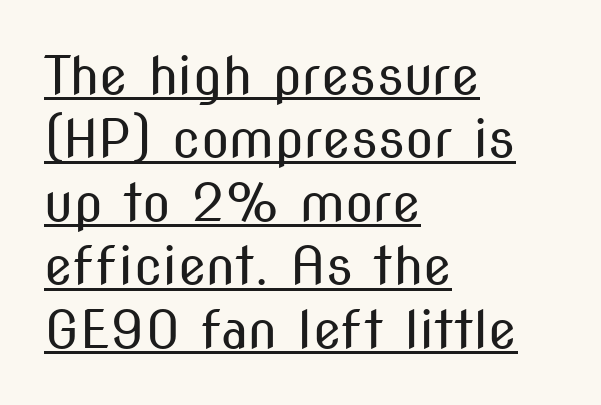
The image shows 52 px regular-weight, condensed sans-serif type, upright; set left-aligned, line spacing 1.22x, normal letter spacing, underlined; medium stroke contrast and a medium x-height.
